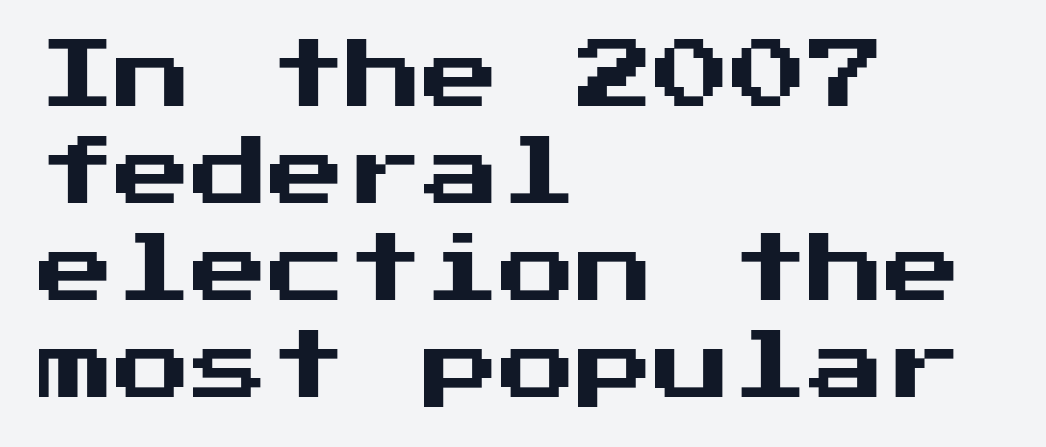
The image shows 77 px sans-serif type, upright; set left-aligned, normal line spacing (1.26x), normal letter spacing, not underlined; medium stroke contrast and a medium x-height.
